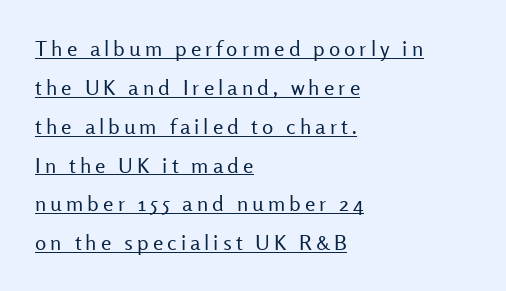
Q: Is the text bold? A: No.
Q: Is the text italic (slanted)? A: No, it is upright.
Q: Is the text underlined? A: Yes.
Q: How is the paragraph aligned? A: Left-aligned.
